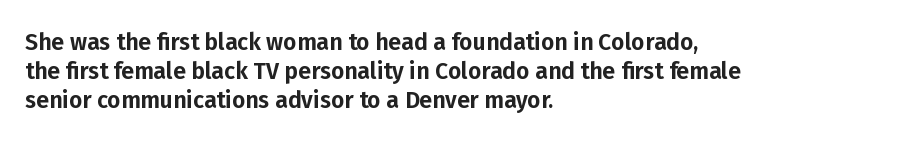
Posture: straight, roman, zero tilt. The passage shown is not underscored anywhere. The rendering anchors every line to the left-hand side. The gaps between neighbouring characters are ordinary and unremarkable.
